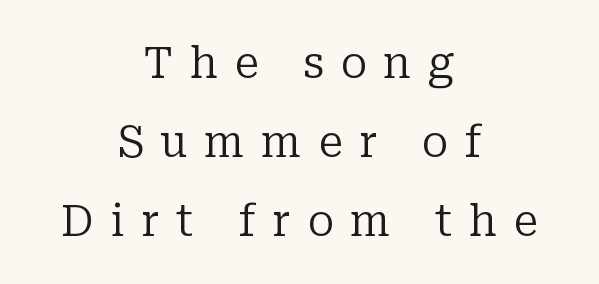
The image shows 44 px regular-weight serif type, upright; set centered, line spacing 1.79x, unusually wide letter spacing (+0.38 em), not underlined; low stroke contrast and a medium x-height.
